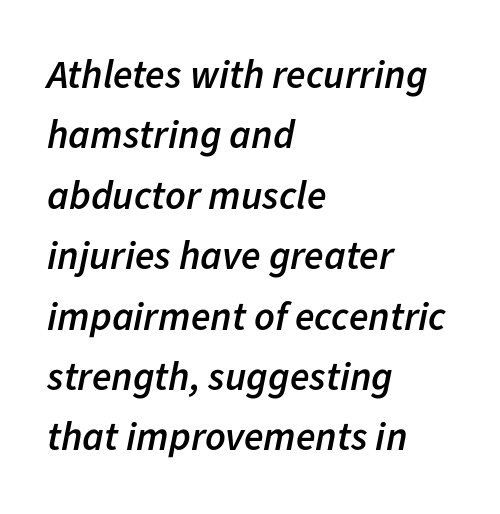
The face used here is proportionally spaced, like ordinary book or web type. Tracking value appears to be zero — textbook default spacing. The paragraph shown leans on its left margin. If you drew a line through each stem, it would be angled. Weight: semibold (demi).
